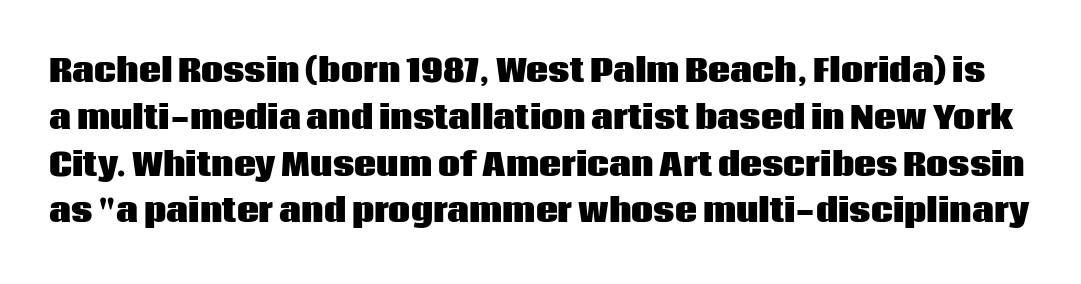
{"serif": "no", "italic": "no", "bold": "yes", "weight": "heavy", "width": "normal", "stroke_contrast": "low", "x_height": "large", "monospaced": "no", "underline": "no", "line_spacing": "normal", "line_spacing_ratio": 1.51, "letter_spacing": "normal", "letter_spacing_em": 0.0, "glyph_px": 31}
